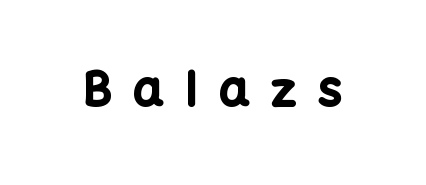
The image shows 48 px bold sans-serif type, upright; set unusually wide letter spacing (+0.45 em), not underlined; low stroke contrast and a medium x-height.
